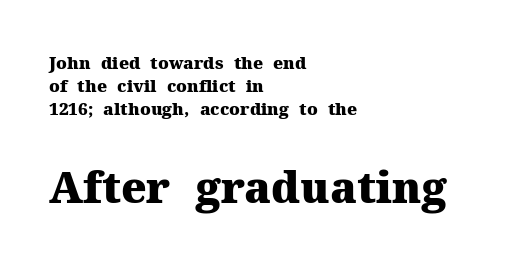
The following chunk of copy outweighs the initial chunk in type size. A normal amount of white space separates one row of letters from the next. The text was rendered using a seriffed face with decorative stroke endings. These lines keep a tight, regular rhythm from letter to letter. Chunky letters — that's bold for sure. Glance below the letters and you will spot only blank space.
